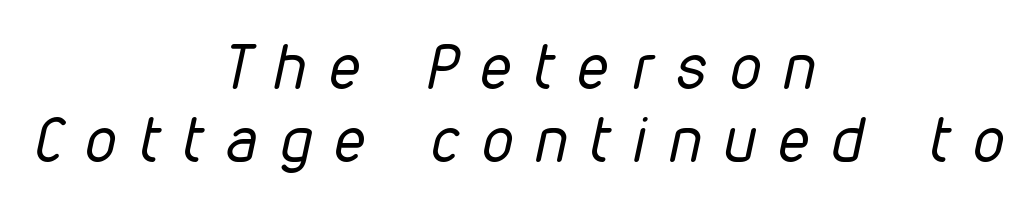
{"italic": "yes", "lean": "right", "slant_degrees": 12, "bold": "no", "weight": "regular", "width": "condensed", "stroke_contrast": "low", "x_height": "medium", "monospaced": "no", "underline": "no", "align": "center", "line_spacing_ratio": 1.18, "letter_spacing": "wide", "letter_spacing_em": 0.38, "glyph_px": 62}
